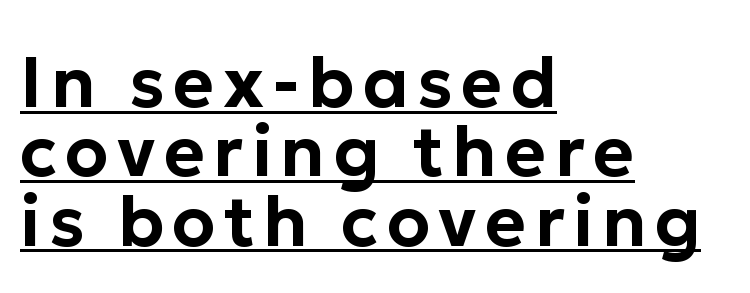
The space between consecutive lines is stingy. The face used here is proportionally spaced, like ordinary book or web type. A typesetter would label this face a sans. Glance below the letters and you will spot a drawn line. These lines are set flush left with a ragged right edge. Unlike italic type, these characters show no tilt at all.
